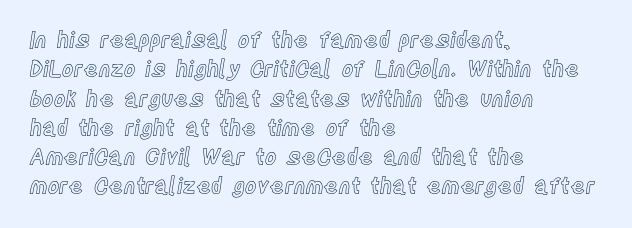
{"underline": "no", "align": "left", "line_spacing": "normal", "line_spacing_ratio": 1.33, "letter_spacing": "normal", "letter_spacing_em": 0.0, "glyph_px": 22}
